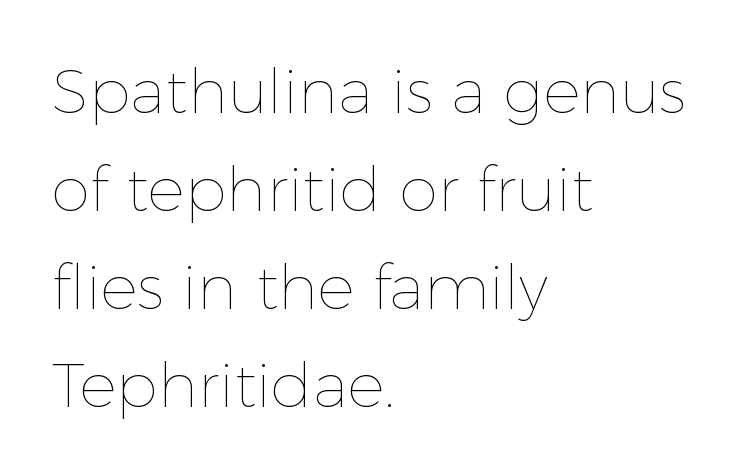
The image shows 62 px thin type, upright; set left-aligned, normal line spacing (1.58x), normal letter spacing, not underlined; a medium x-height.
